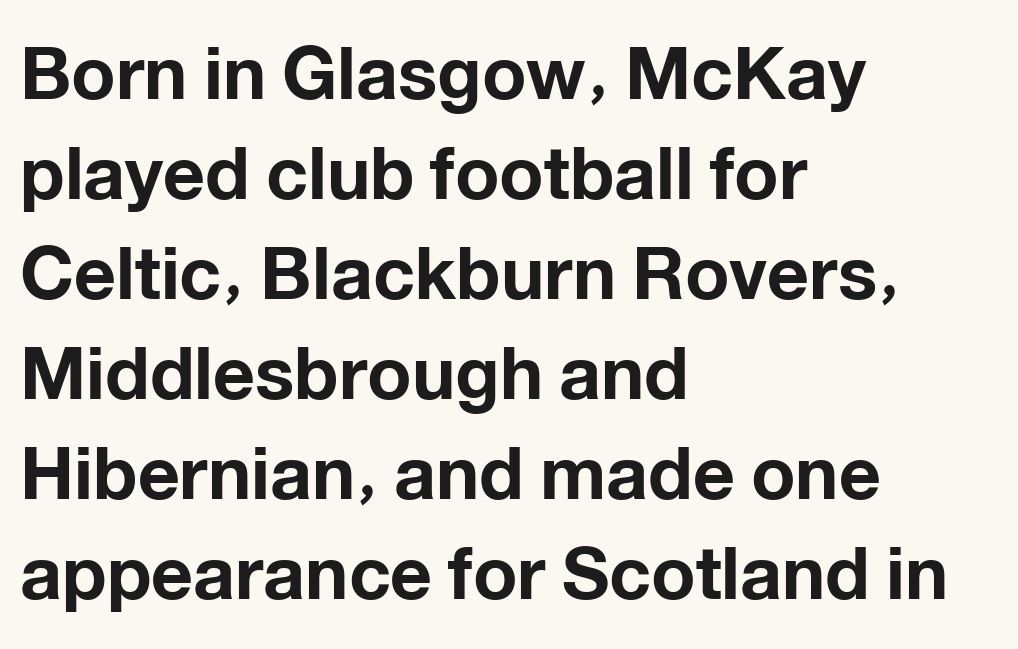
Q: Is the text bold? A: Yes.
Q: Is the text italic (slanted)? A: No, it is upright.
Q: Is the typeface a serif or a sans-serif typeface? A: Sans-serif.
Q: Is the text underlined? A: No.
Q: How is the paragraph aligned? A: Left-aligned.
Q: Is the spacing between letters normal or unusually wide? A: Normal.
Q: Is the spacing between lines tight, normal or loose? A: Normal.
Q: Width (condensed, normal, or wide)? A: Normal.
Q: Stroke contrast? A: Low.
Q: x-height? A: Medium.
Q: Monospaced? A: No.
